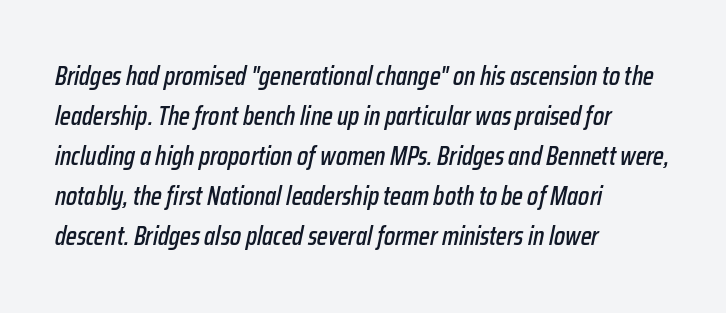
{"italic": "yes", "lean": "right", "slant_degrees": 12, "underline": "no", "align": "left", "line_spacing": "normal", "line_spacing_ratio": 1.54, "letter_spacing": "normal", "letter_spacing_em": 0.0, "glyph_px": 26}
